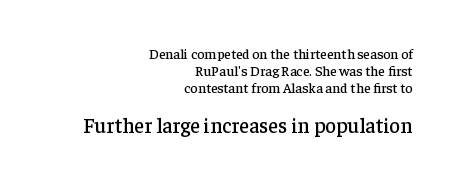
No word sits above an underline. In terms of letterspacing, this is plain default setting. The letters stand upright; this is a roman face. Block two is the big one; block one sits smaller above it. Visually the block forms a straight wall on the right and a jagged coastline on the left.
